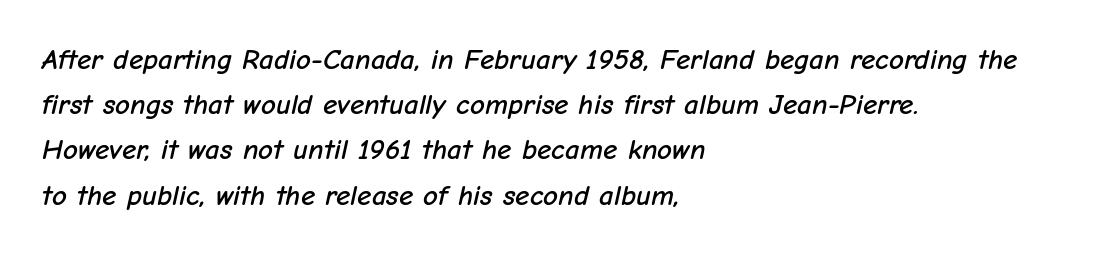
Q: Is the text italic (slanted)? A: Yes, it leans right by about 12 degrees.
Q: Is the text underlined? A: No.
Q: How is the paragraph aligned? A: Left-aligned.
Q: Is the spacing between letters normal or unusually wide? A: Normal.
Q: Is the spacing between lines tight, normal or loose? A: Normal.
Q: Width (condensed, normal, or wide)? A: Normal.
Q: Stroke contrast? A: Low.
Q: x-height? A: Medium.
Q: Monospaced? A: No.
